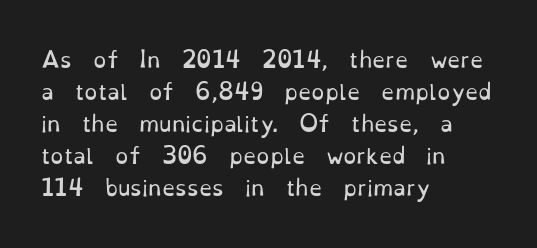
Q: Is the text bold? A: No.
Q: Is the text italic (slanted)? A: No, it is upright.
Q: Is the text underlined? A: No.
Q: How is the paragraph aligned? A: Left-aligned.
Q: Is the spacing between letters normal or unusually wide? A: Normal.
Q: Is the spacing between lines tight, normal or loose? A: Normal.
